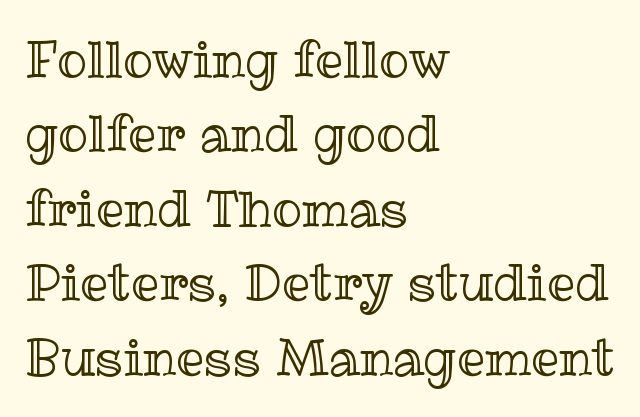
The specimen reads as upright at a glance. Where is the straight margin? On the left. The space beneath each line is pristine and unruled. Horizontal bands of white between lines are of average thickness. Between one letter and the next there's only the usual sliver of space.
